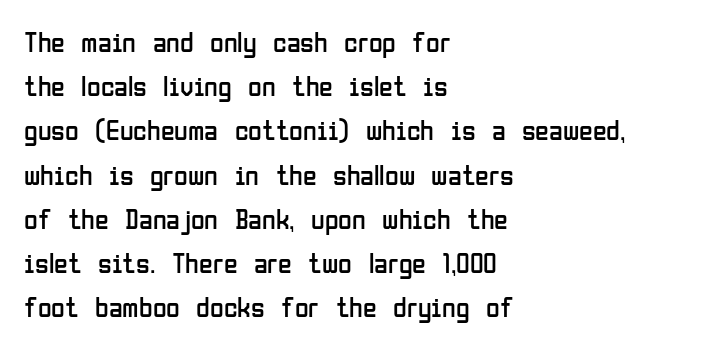
{"serif": "no", "italic": "no", "bold": "no", "weight": "regular", "width": "condensed", "stroke_contrast": "low", "x_height": "medium", "monospaced": "no", "underline": "no", "align": "left", "line_spacing": "normal", "line_spacing_ratio": 1.58, "letter_spacing": "normal", "letter_spacing_em": 0.0, "glyph_px": 28}
